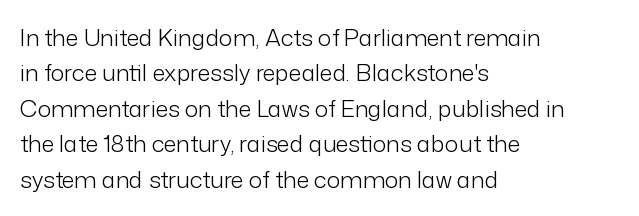
Q: Is the text bold? A: No.
Q: Is the text italic (slanted)? A: No, it is upright.
Q: Is the text underlined? A: No.
Q: How is the paragraph aligned? A: Left-aligned.
Q: Is the spacing between letters normal or unusually wide? A: Normal.
Q: Is the spacing between lines tight, normal or loose? A: Normal.
